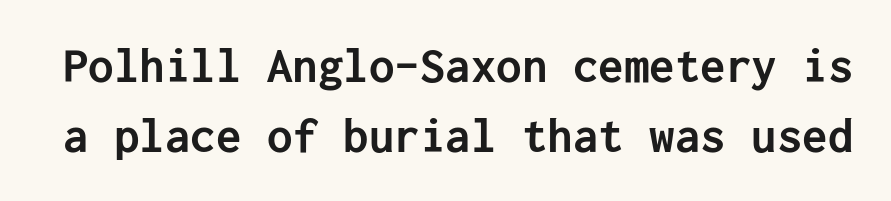
A typesetter would call this leading conventional body-copy spacing. The specimen omits any rule beneath the text block's lines. Type style note: lacks serifs. Set as a true bold cut, around the 700 mark. This rendering leaves character spacing at its baseline value. The letters stand straight up with perfectly vertical stems.
